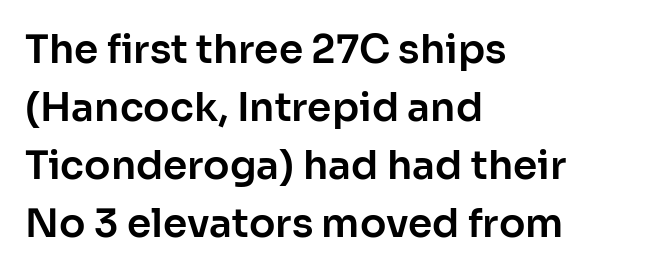
{"serif": "no", "italic": "no", "width": "normal", "stroke_contrast": "low", "x_height": "medium", "monospaced": "no", "underline": "no", "align": "left", "line_spacing": "normal", "line_spacing_ratio": 1.49, "letter_spacing": "normal", "letter_spacing_em": 0.0, "glyph_px": 39}
